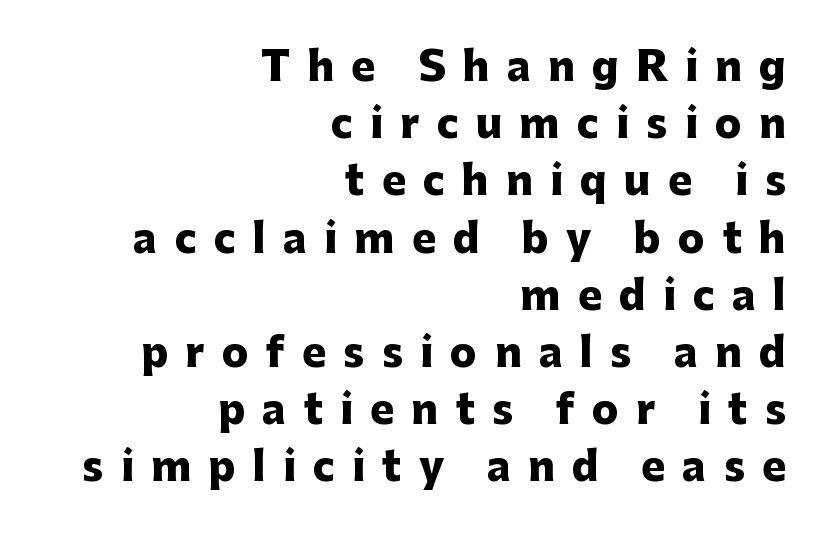
The image shows 40 px heavy sans-serif type, upright; set right-aligned, normal line spacing (1.43x), unusually wide letter spacing (+0.43 em), not underlined; low stroke contrast and a medium x-height.
